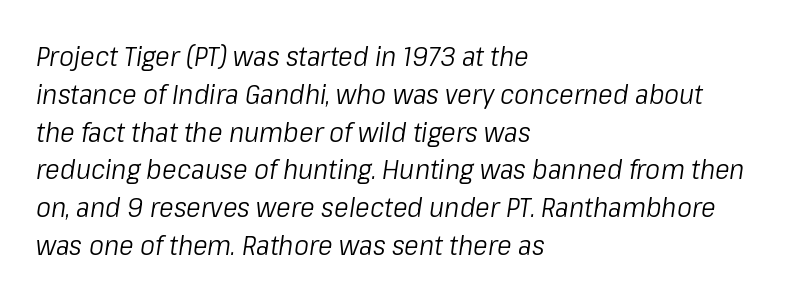
Compared with ordinary roman type, these characters are visibly tilted. This sample uses plain, unmodified letter spacing. The letters advance in unequal steps, a hallmark of proportional type. Is the stroke heavy? The answer is a plain regular-or-lighter. The paragraph has a hard left edge and a soft right edge.
